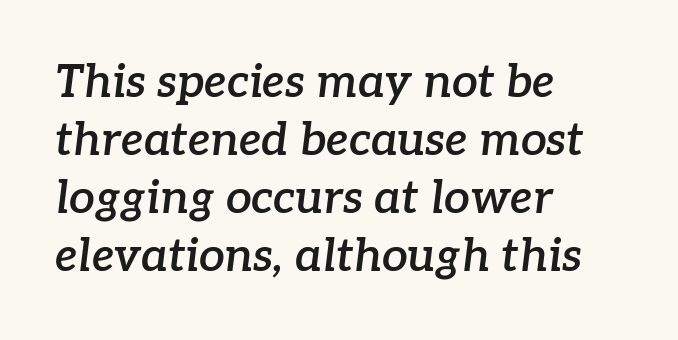
Q: Is the text bold? A: Semi-bold.
Q: Is the text italic (slanted)? A: Yes, it leans right by about 7 degrees.
Q: Is the typeface a serif or a sans-serif typeface? A: Serif.
Q: Is the text underlined? A: No.
Q: How is the paragraph aligned? A: Left-aligned.
Q: Is the spacing between letters normal or unusually wide? A: Normal.
Q: Is the spacing between lines tight, normal or loose? A: Normal.
Q: Width (condensed, normal, or wide)? A: Normal.
Q: Stroke contrast? A: Low.
Q: x-height? A: Medium.
Q: Monospaced? A: No.
